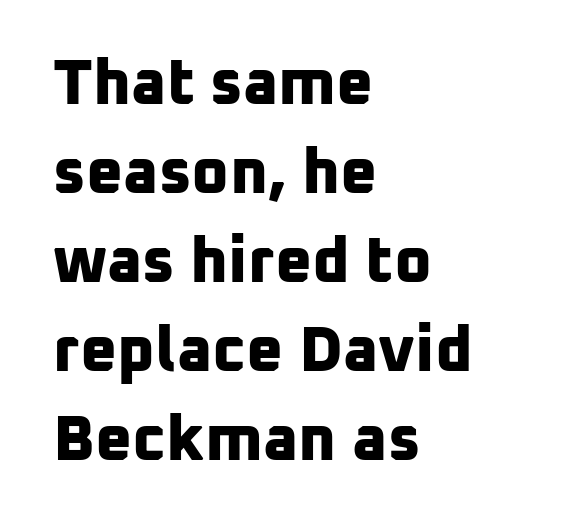
The specimen omits any rule beneath the text block's lines. Note the varied advance widths — an 'i' is clearly narrower than an 'm'. Observe the ordinary spacing: letters are neighbours, not strangers. A student would call this left alignment; a typographer would say flush left, rag right.
